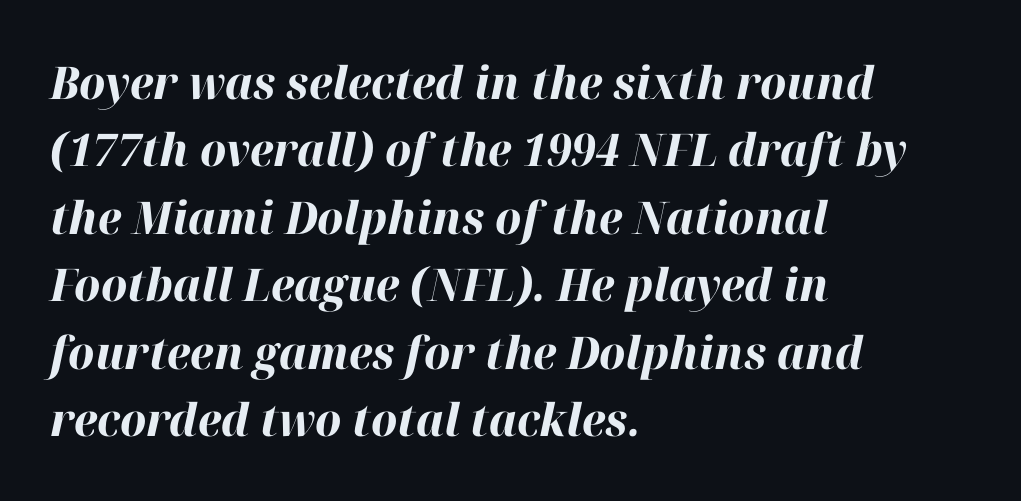
The image shows 45 px bold type, italic (leaning right); set left-aligned, normal line spacing (1.5x), normal letter spacing, not underlined; high stroke contrast and a medium x-height.
